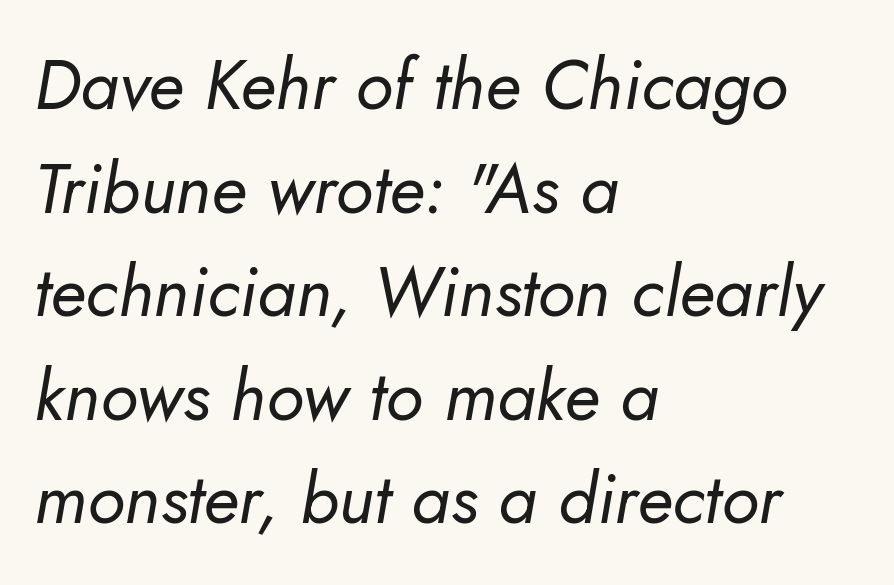
The image shows 70 px regular-weight type, italic (leaning right); set left-aligned, normal line spacing (1.48x), normal letter spacing, not underlined; low stroke contrast and a small x-height.
